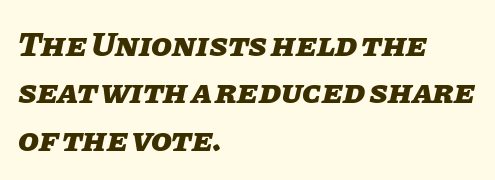
Q: Is the text bold? A: Yes.
Q: Is the text italic (slanted)? A: Yes, it leans right by about 11 degrees.
Q: Is the text underlined? A: No.
Q: How is the paragraph aligned? A: Left-aligned.
Q: Is the spacing between letters normal or unusually wide? A: Normal.
Q: Is the spacing between lines tight, normal or loose? A: Normal.
Q: Width (condensed, normal, or wide)? A: Normal.
Q: Stroke contrast? A: Low.
Q: x-height? A: Large.
Q: Monospaced? A: No.
